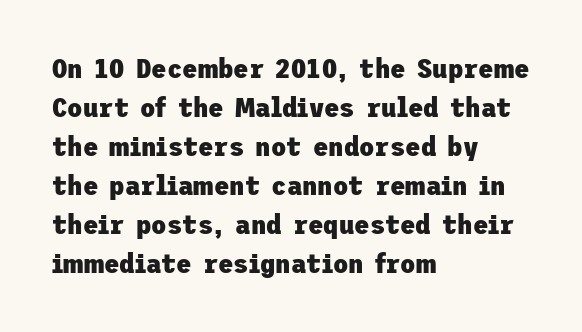
{"serif": "no", "italic": "no", "bold": "yes", "weight": "heavy", "width": "normal", "stroke_contrast": "low", "x_height": "medium", "underline": "no", "align": "left", "line_spacing": "normal", "line_spacing_ratio": 1.39, "letter_spacing": "normal", "letter_spacing_em": 0.0, "glyph_px": 28}
